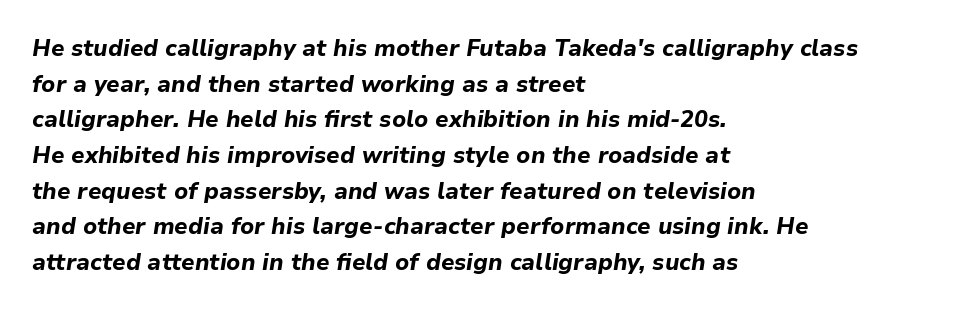
The image shows 23 px bold type, italic (leaning right); set left-aligned, normal line spacing (1.55x), normal letter spacing, not underlined.
